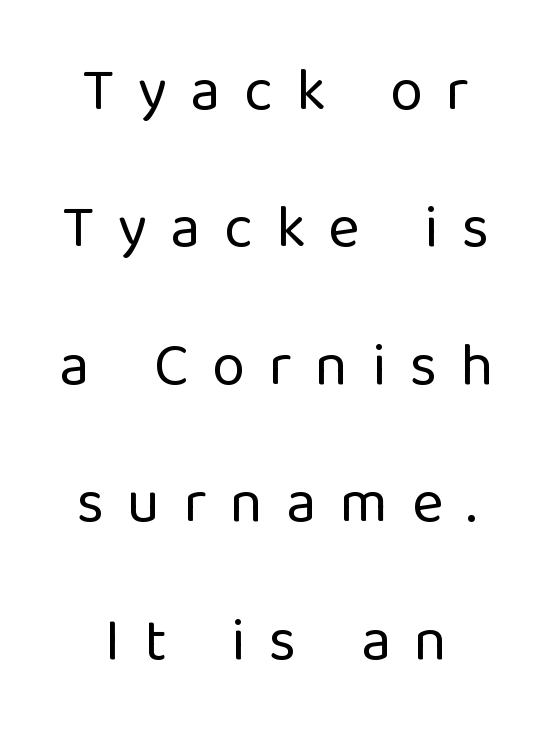
Tall strokes in this sample are plumb rather than angled. You could not count columns in this text — the font is proportionally spaced. The leading is generous, giving the passage an open texture. What stands out about the letter spacing? Its width — letters are far apart.
